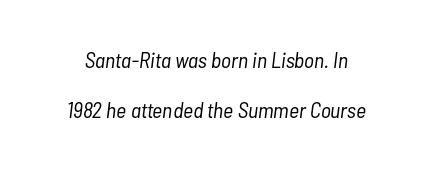
Nothing heavy about these letters — not bold at all. Designer's note — italics engaged. Only glyphs here, with clear space below each row. The line texture is even and compact thanks to regular tracking.
